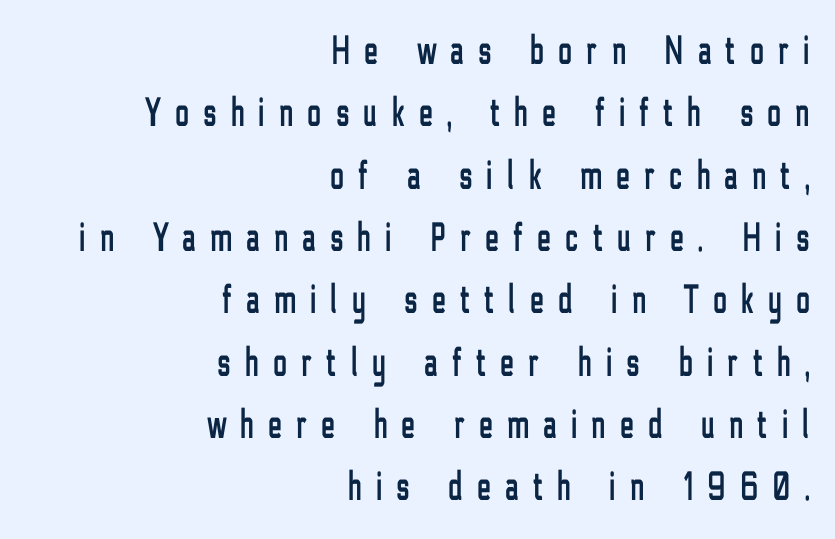
Q: Is the text italic (slanted)? A: No, it is upright.
Q: Is the typeface a serif or a sans-serif typeface? A: Sans-serif.
Q: Is the text underlined? A: No.
Q: How is the paragraph aligned? A: Right-aligned.
Q: Is the spacing between letters normal or unusually wide? A: Unusually wide.
Q: Is the spacing between lines tight, normal or loose? A: Normal.
Q: Width (condensed, normal, or wide)? A: Condensed.
Q: Stroke contrast? A: Low.
Q: x-height? A: Medium.
Q: Monospaced? A: No.
